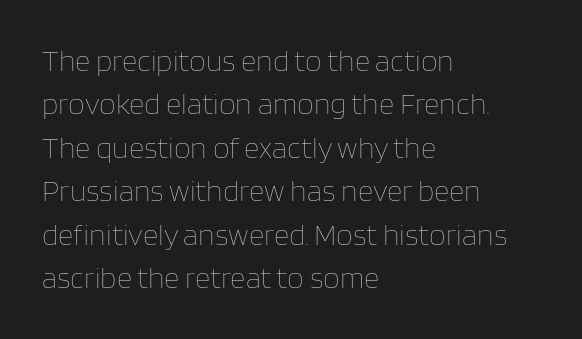
{"italic": "no", "bold": "no", "weight": "thin", "width": "normal", "stroke_contrast": "low", "x_height": "large", "monospaced": "no", "underline": "no", "align": "left", "line_spacing": "normal", "line_spacing_ratio": 1.45, "letter_spacing": "normal", "letter_spacing_em": 0.0, "glyph_px": 30}
